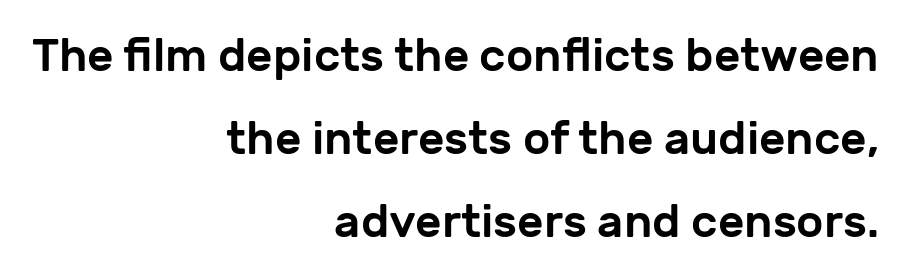
Q: Is the text italic (slanted)? A: No, it is upright.
Q: Is the typeface a serif or a sans-serif typeface? A: Sans-serif.
Q: Is the text underlined? A: No.
Q: How is the paragraph aligned? A: Right-aligned.
Q: Is the spacing between letters normal or unusually wide? A: Normal.
Q: Width (condensed, normal, or wide)? A: Normal.
Q: Stroke contrast? A: Low.
Q: x-height? A: Medium.
Q: Monospaced? A: No.
